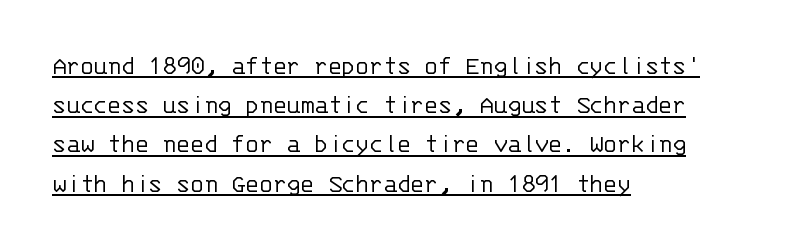
The image shows 28 px light sans-serif type, upright, monospaced; set left-aligned, normal line spacing (1.4x), normal letter spacing, underlined; low stroke contrast and a large x-height.
